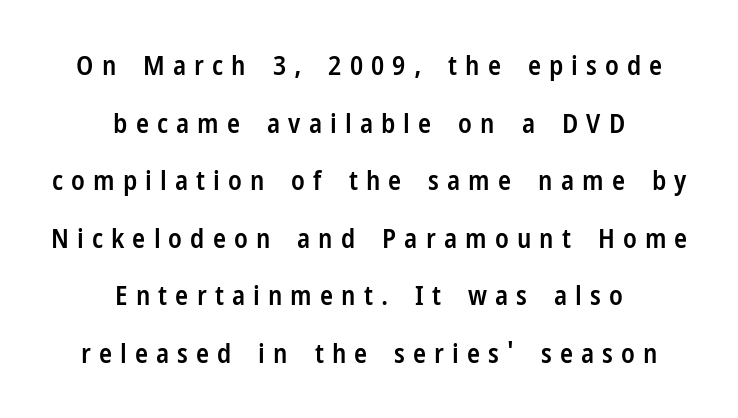
{"italic": "no", "bold": "semi", "underline": "no", "align": "center", "line_spacing": "loose", "line_spacing_ratio": 2.13, "letter_spacing": "wide", "letter_spacing_em": 0.3, "glyph_px": 27}
